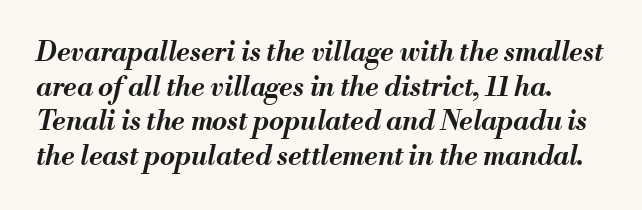
The image shows 27 px bold type, italic (leaning right); set normal line spacing (1.28x), normal letter spacing, not underlined.
